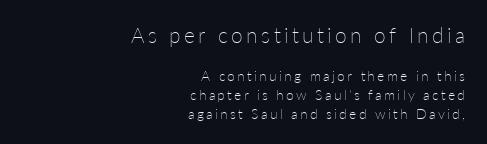
The letters stand upright; this is a roman face. Check under the words: just untouched page. This is not heavy type; no bold has been used. Vertically, the passage feels balanced, rows spaced as you'd expect. In CSS terms this would be text-align: right. Reading top to bottom, the characters get smaller at the block break.
